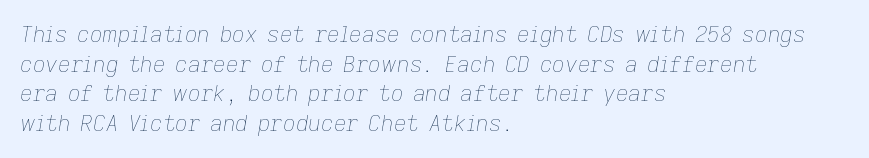
The image shows 22 px text type, italic (leaning right); set left-aligned, normal line spacing (1.35x), normal letter spacing, not underlined.
